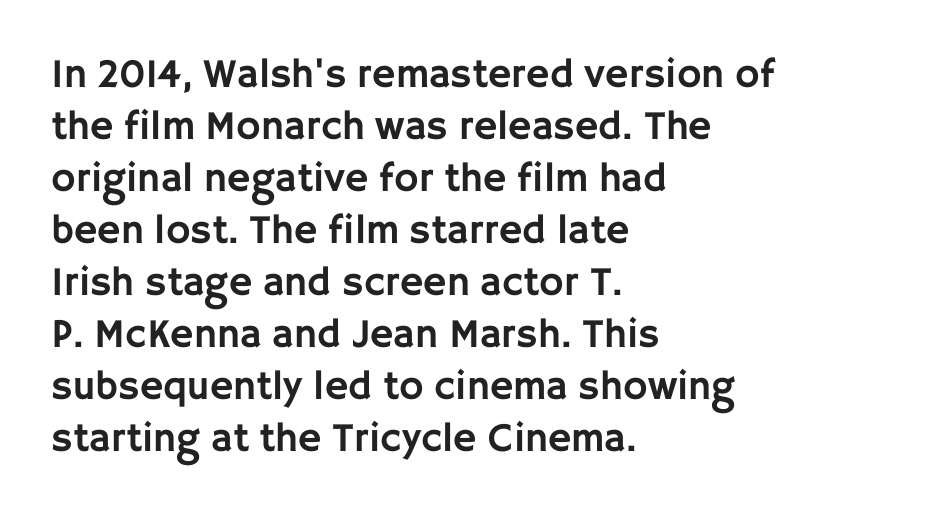
The image shows 41 px sans-serif type, upright; set left-aligned, normal line spacing (1.27x), normal letter spacing, not underlined; low stroke contrast and a large x-height.
